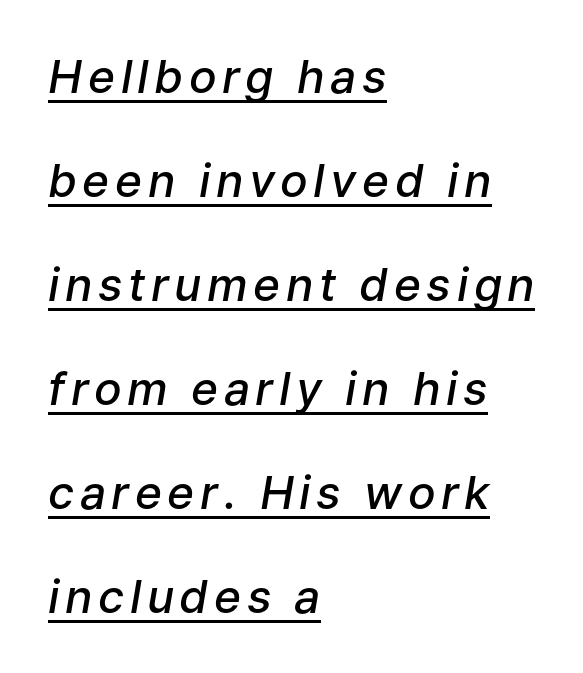
The image shows 46 px semibold type, italic (leaning right); set left-aligned, loose line spacing (2.26x), underlined; low stroke contrast and a medium x-height.
